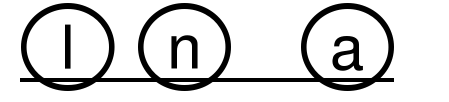
The image shows 61 px wide type, upright; set unusually wide letter spacing (+0.37 em), underlined; a large x-height.
